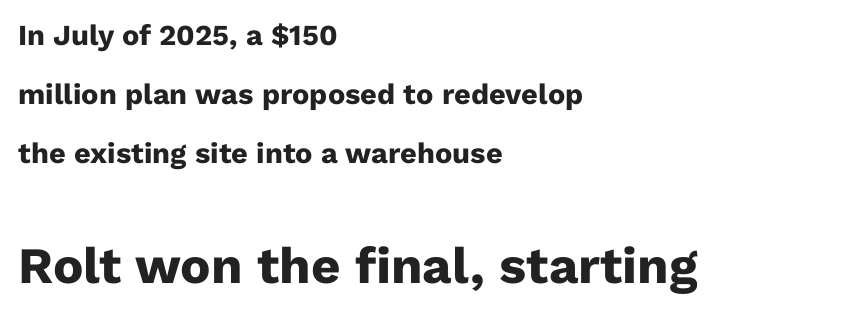
{"serif": "no", "italic": "no", "bold": "yes", "weight": "heavy", "width": "normal", "stroke_contrast": "low", "x_height": "medium", "monospaced": "no", "underline": "no", "align": "left", "line_spacing": "loose", "line_spacing_ratio": 2.03, "letter_spacing": "normal", "letter_spacing_em": 0.0, "larger_block": "second", "size_ratio": 1.76, "glyph_px": 51}
